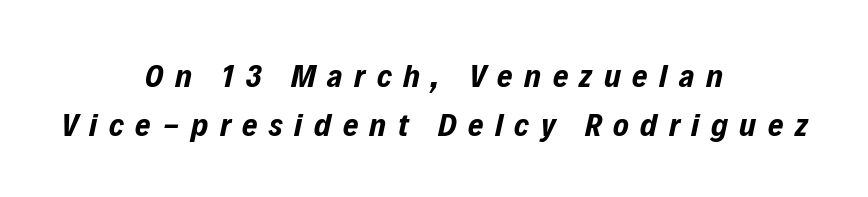
Q: Is the text bold? A: Yes.
Q: Is the text italic (slanted)? A: Yes, it leans right by about 12 degrees.
Q: Is the text underlined? A: No.
Q: How is the paragraph aligned? A: Centered.
Q: Is the spacing between letters normal or unusually wide? A: Unusually wide.
Q: Is the spacing between lines tight, normal or loose? A: Normal.
Q: Width (condensed, normal, or wide)? A: Condensed.
Q: Stroke contrast? A: Low.
Q: x-height? A: Medium.
Q: Monospaced? A: No.
